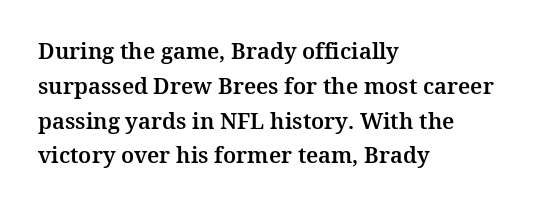
The image shows 22 px text type, upright; set left-aligned, normal line spacing (1.58x), normal letter spacing, not underlined.
